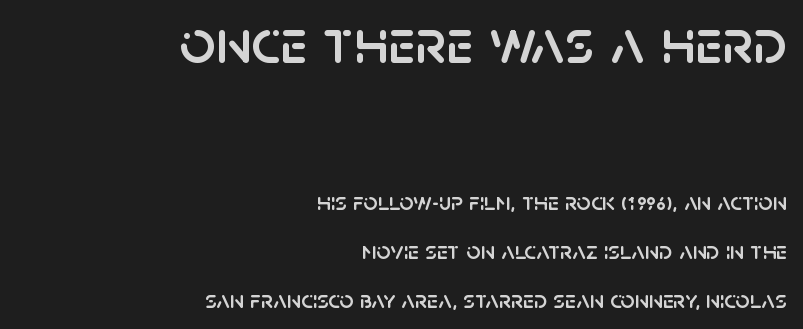
The image shows 63 px sans-serif type, upright; set right-aligned, loose line spacing (1.97x), normal letter spacing, not underlined; the first (top) block is 2.52x larger; low stroke contrast and a large x-height.
